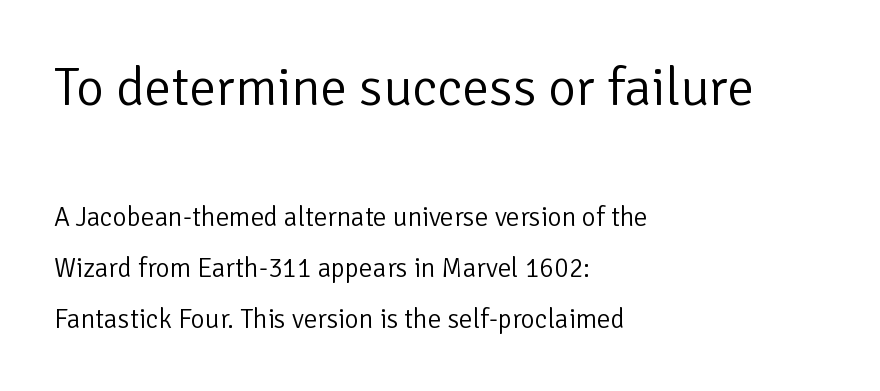
The space between consecutive lines is lavish. The type sits square on the baseline with zero lean. These two chunks differ in scale, with the top chunk taking the larger measure. Letters have the restrained weight of plain body copy at most.
